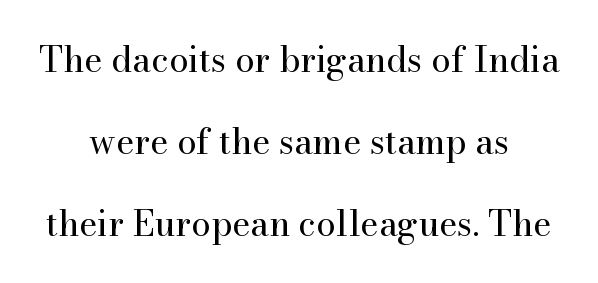
Q: Is the text bold? A: No.
Q: Is the text italic (slanted)? A: No, it is upright.
Q: Is the typeface a serif or a sans-serif typeface? A: Serif.
Q: Is the text underlined? A: No.
Q: How is the paragraph aligned? A: Centered.
Q: Is the spacing between letters normal or unusually wide? A: Normal.
Q: Is the spacing between lines tight, normal or loose? A: Loose.
Q: Width (condensed, normal, or wide)? A: Normal.
Q: Stroke contrast? A: High.
Q: x-height? A: Small.
Q: Monospaced? A: No.
